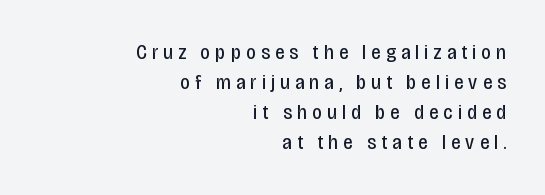
{"italic": "no", "bold": "no", "underline": "no", "align": "right", "line_spacing": "normal", "line_spacing_ratio": 1.43, "letter_spacing": "wide", "letter_spacing_em": 0.25, "glyph_px": 21}
